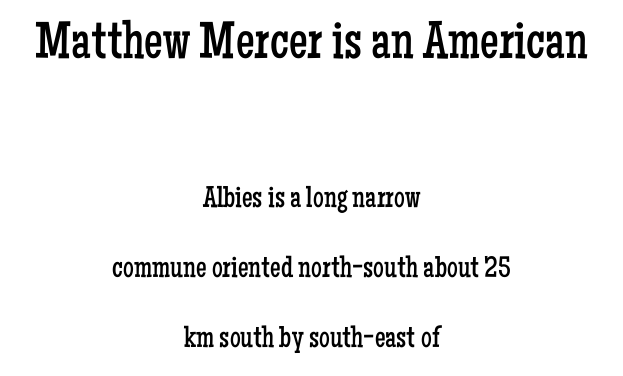
The image shows 53 px regular-weight, condensed serif type, upright; set centered, loose line spacing (2.32x), normal letter spacing, not underlined; the first (top) block is 1.77x larger; low stroke contrast and a medium x-height.
